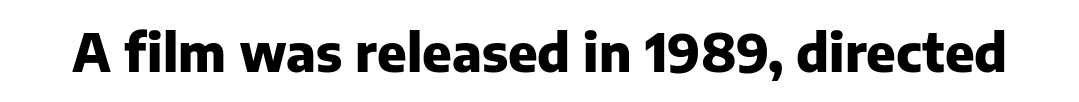
Plain, unruled lines of type. Proportional: the letters do not fall into vertical columns. Note: no serifs on the glyphs. How are the letters spaced? Ordinarily, with no added tracking. In terms of posture, this sample is upright. Thick stems and heavy bowls — unmistakably bold.
